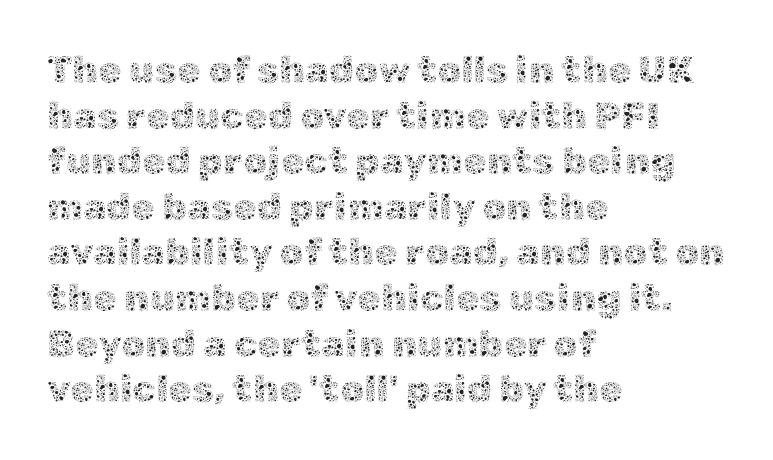
{"italic": "no", "bold": "no", "weight": "thin", "width": "normal", "x_height": "medium", "monospaced": "no", "underline": "no", "align": "left", "line_spacing_ratio": 1.2, "letter_spacing": "normal", "letter_spacing_em": 0.0, "glyph_px": 38}
